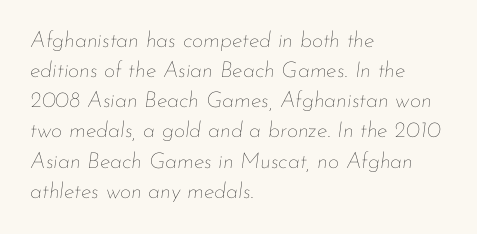
The image shows 22 px text type, italic (leaning right); set left-aligned, normal line spacing (1.37x), normal letter spacing, not underlined.
